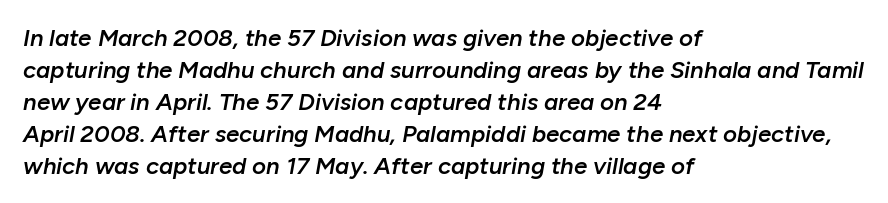
Q: Is the text bold? A: Semi-bold.
Q: Is the text italic (slanted)? A: Yes, it leans right by about 10 degrees.
Q: Is the text underlined? A: No.
Q: How is the paragraph aligned? A: Left-aligned.
Q: Is the spacing between letters normal or unusually wide? A: Normal.
Q: Is the spacing between lines tight, normal or loose? A: Normal.
